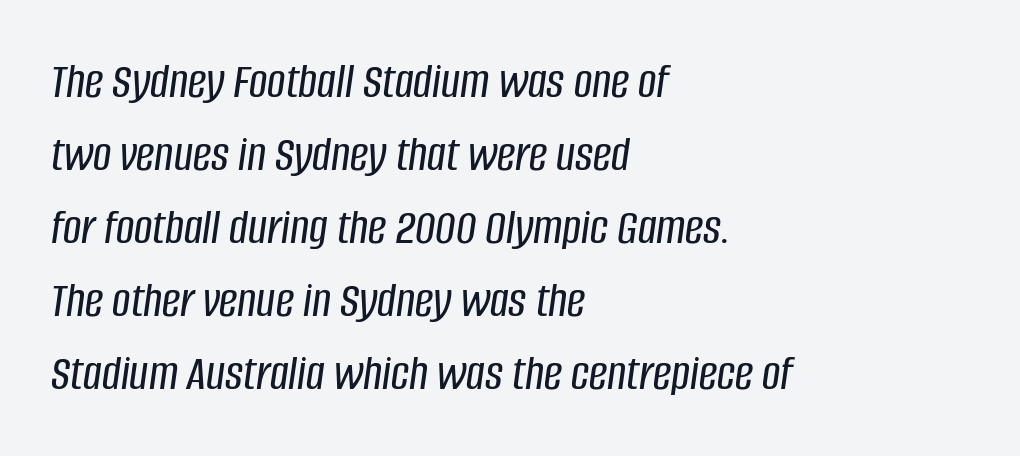
{"italic": "yes", "lean": "right", "slant_degrees": 8, "width": "condensed", "stroke_contrast": "low", "x_height": "large", "monospaced": "no", "underline": "no", "align": "left", "line_spacing": "normal", "line_spacing_ratio": 1.43, "letter_spacing": "normal", "letter_spacing_em": 0.0, "glyph_px": 51}
